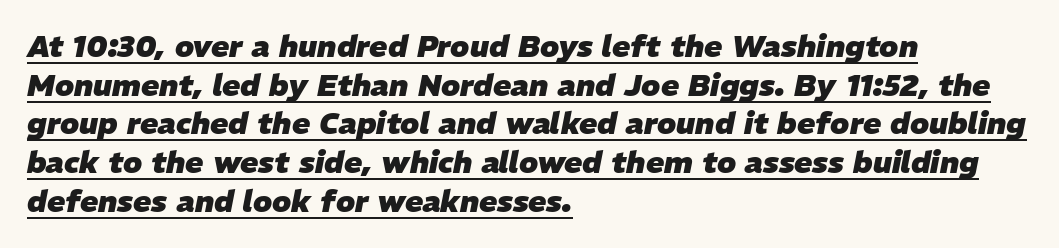
Observe the ordinary spacing: letters are neighbours, not strangers. Every word sits above its own underline. Notice how the stems are inclined rather than vertical — that's the hallmark of italics. The lines sit at an ordinary, default distance from one another. The letters advance in unequal steps, a hallmark of proportional type. A student would call this left alignment; a typographer would say flush left, rag right.
